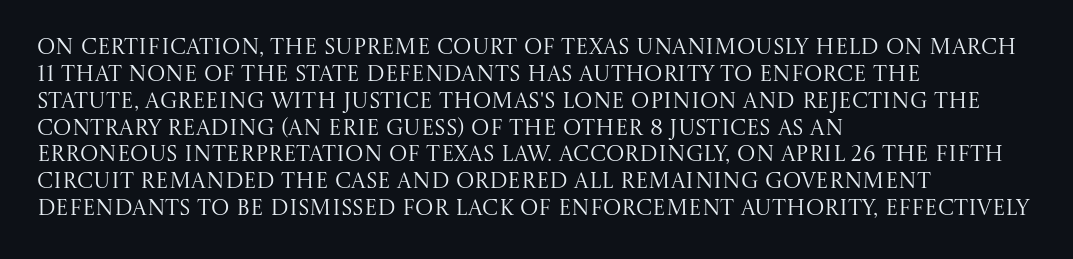
{"italic": "no", "bold": "no", "underline": "no", "align": "left", "line_spacing_ratio": 1.22, "letter_spacing": "normal", "letter_spacing_em": 0.0, "glyph_px": 22}
